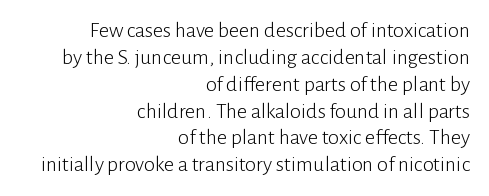
The weight tops out at a normal text grade. The lettering holds an erect, upright posture throughout. Teacher's note: observe the even right margin — that is flush-right alignment. Bare-footed words on every line.
